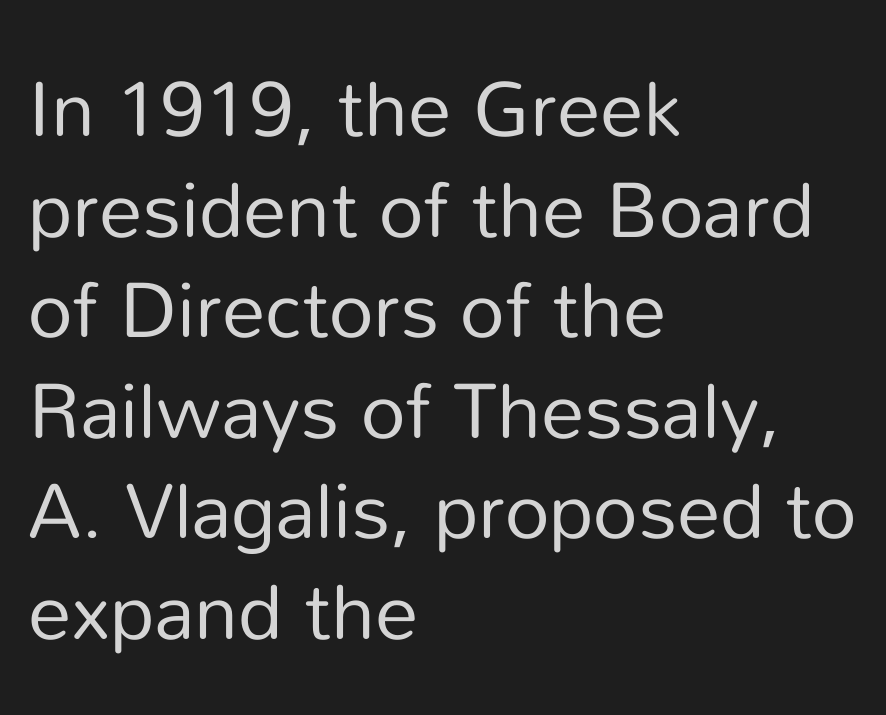
{"serif": "no", "italic": "no", "bold": "no", "weight": "regular", "width": "normal", "stroke_contrast": "low", "x_height": "medium", "monospaced": "no", "underline": "no", "align": "left", "line_spacing": "normal", "line_spacing_ratio": 1.29, "letter_spacing": "normal", "letter_spacing_em": 0.0, "glyph_px": 78}
